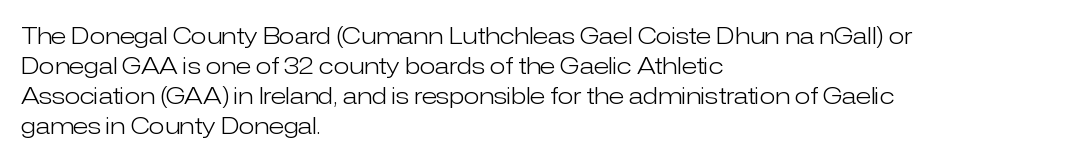
Teacher's note: observe the even left margin — that is flush-left alignment. Does extra space separate the letters? No, they use regular spacing. In terms of posture, this sample is upright. The glyphs are unaccompanied by any horizontal stroke below them. The lines sit at an ordinary, default distance from one another.
